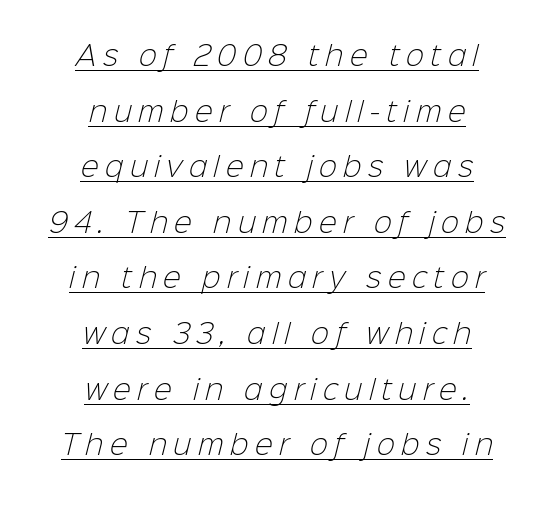
The image shows 27 px text type; set centered, loose line spacing (2.06x), unusually wide letter spacing (+0.24 em), underlined.
